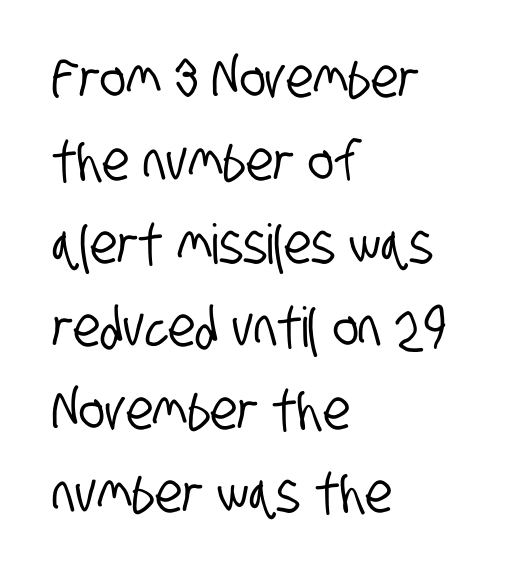
The image shows 55 px condensed sans-serif type; set left-aligned, normal line spacing (1.51x), normal letter spacing, not underlined; low stroke contrast and a large x-height.
